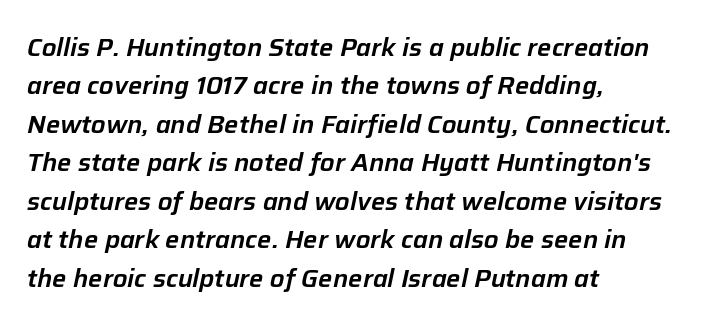
Q: Is the text italic (slanted)? A: Yes, it leans right by about 12 degrees.
Q: Is the text underlined? A: No.
Q: How is the paragraph aligned? A: Left-aligned.
Q: Is the spacing between letters normal or unusually wide? A: Normal.
Q: Is the spacing between lines tight, normal or loose? A: Normal.
